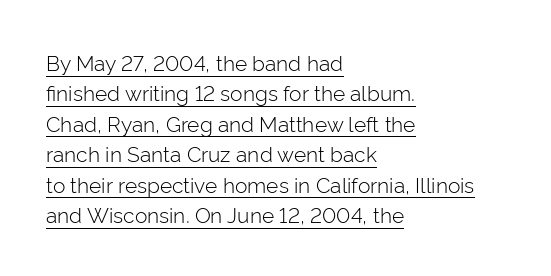
The image shows 21 px text type, upright; set left-aligned, normal line spacing (1.45x), normal letter spacing, underlined.
